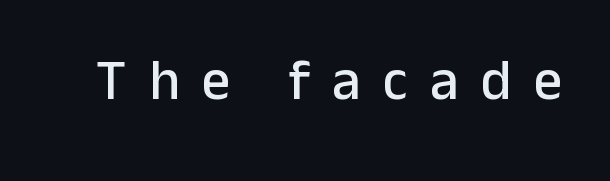
Do the characters align in a grid? No, the font is proportional. Style check: upright. The glyphs are unaccompanied by any horizontal stroke below them. Regarding serifs, this sample does without them. The line texture is sparse and dotted thanks to wide tracking.
